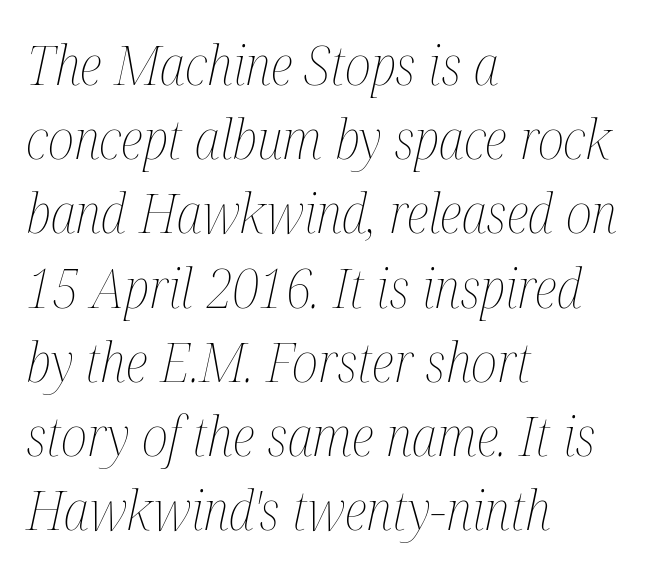
{"italic": "yes", "lean": "right", "slant_degrees": 12, "bold": "no", "weight": "thin", "width": "condensed", "stroke_contrast": "medium", "x_height": "medium", "monospaced": "no", "underline": "no", "align": "left", "line_spacing": "normal", "line_spacing_ratio": 1.35, "letter_spacing": "normal", "letter_spacing_em": 0.0, "glyph_px": 55}
